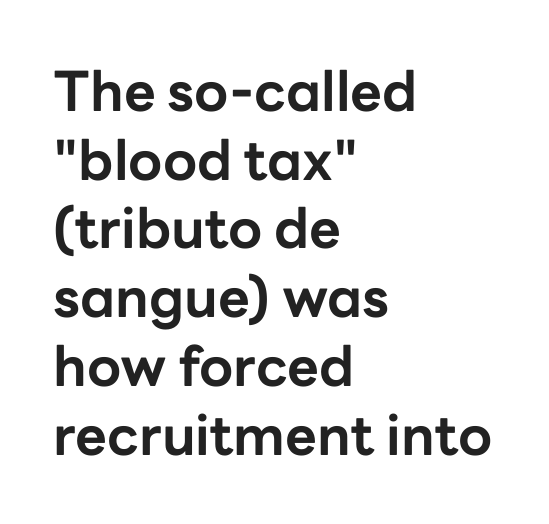
{"serif": "no", "italic": "no", "bold": "yes", "weight": "bold", "width": "normal", "stroke_contrast": "low", "x_height": "medium", "monospaced": "no", "underline": "no", "align": "left", "line_spacing": "normal", "line_spacing_ratio": 1.25, "letter_spacing": "normal", "letter_spacing_em": 0.0, "glyph_px": 55}
